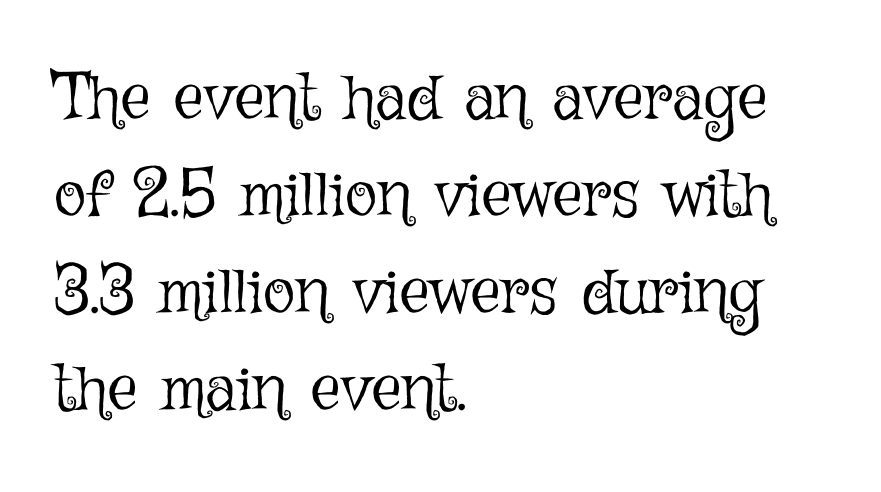
The image shows 67 px light type, upright; set left-aligned, normal line spacing (1.45x), normal letter spacing, not underlined; low stroke contrast and a medium x-height.
